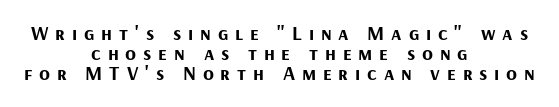
The image shows 20 px bold type, upright; set centered, tight line spacing (1.01x), unusually wide letter spacing (+0.34 em), not underlined.
